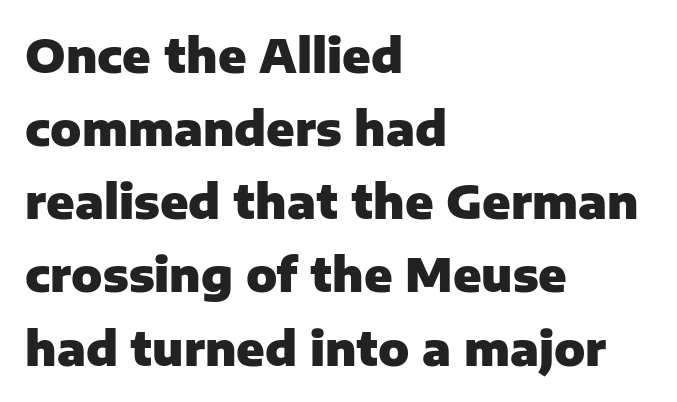
{"serif": "no", "italic": "no", "bold": "yes", "weight": "heavy", "width": "normal", "stroke_contrast": "low", "x_height": "medium", "monospaced": "no", "underline": "no", "align": "left", "line_spacing": "normal", "line_spacing_ratio": 1.59, "letter_spacing": "normal", "letter_spacing_em": 0.0, "glyph_px": 46}
